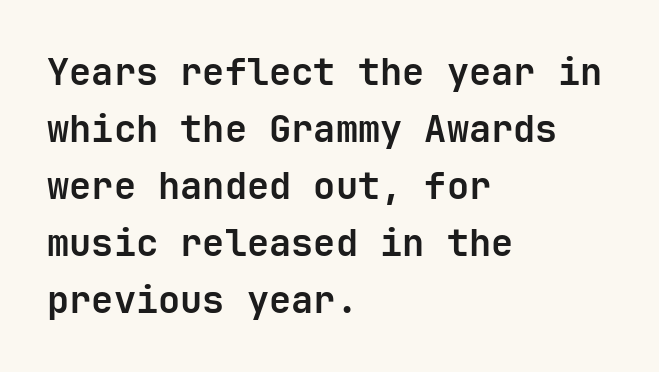
The image shows 37 px bold sans-serif type, upright, monospaced; set left-aligned, normal line spacing (1.54x), normal letter spacing, not underlined; low stroke contrast and a medium x-height.
